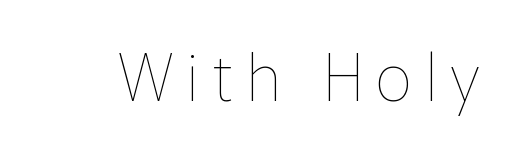
The image shows 65 px thin type, upright; set unusually wide letter spacing (+0.2 em), not underlined; low stroke contrast and a medium x-height.
